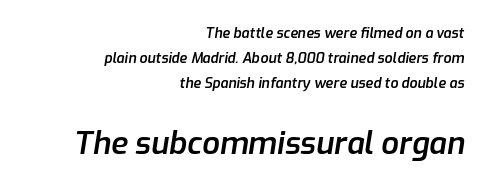
Emphasis by weight is partial: semibold. Rendered with sloped, italic letterforms. The passage shown is not underscored anywhere. Casual observation: everything's shoved over to the right.
